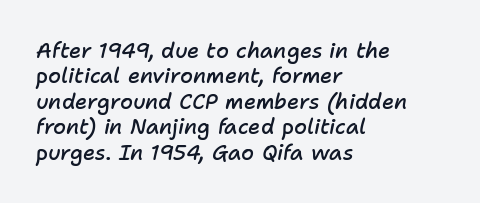
The image shows 21 px text type, italic (leaning right); set left-aligned, line spacing 1.21x, normal letter spacing, not underlined.
